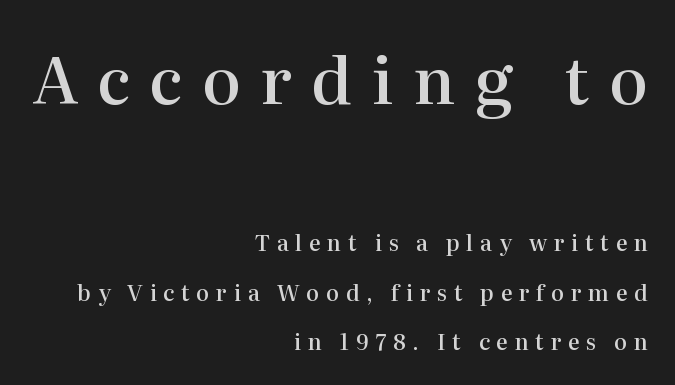
No word sits above an underline. This sample has the flowing, uneven cadence of proportional lettering. Compared with an ordinary text face, these strokes are moderately heavier — a semibold. The typesetter chose a ragged-left arrangement here.
